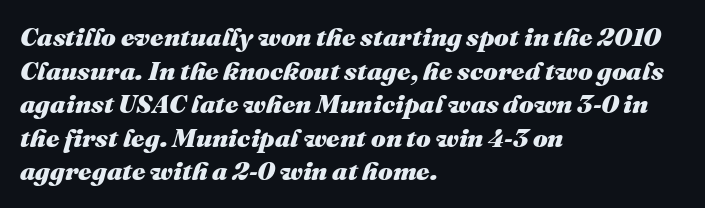
{"italic": "yes", "lean": "right", "slant_degrees": 16, "bold": "yes", "underline": "no", "align": "left", "line_spacing": "normal", "line_spacing_ratio": 1.29, "letter_spacing": "normal", "letter_spacing_em": 0.0, "glyph_px": 26}
